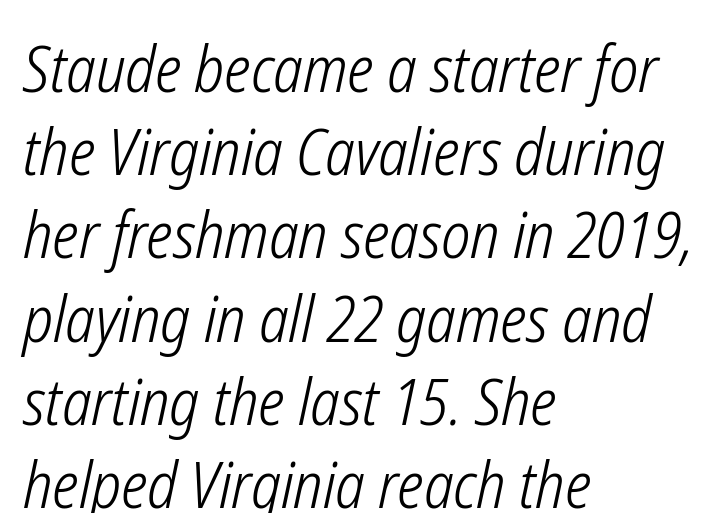
{"italic": "yes", "lean": "right", "slant_degrees": 12, "bold": "no", "weight": "light", "width": "condensed", "stroke_contrast": "low", "x_height": "medium", "monospaced": "no", "underline": "no", "align": "left", "line_spacing": "normal", "line_spacing_ratio": 1.3, "letter_spacing": "normal", "letter_spacing_em": 0.0, "glyph_px": 64}
